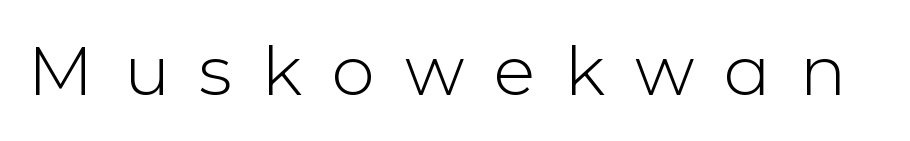
The text was rendered using a sans face with plain stroke endings. Stems and bowls with no extra thickness — not bold. Every character sits straight up, as roman type does. Quick note: underline off.
